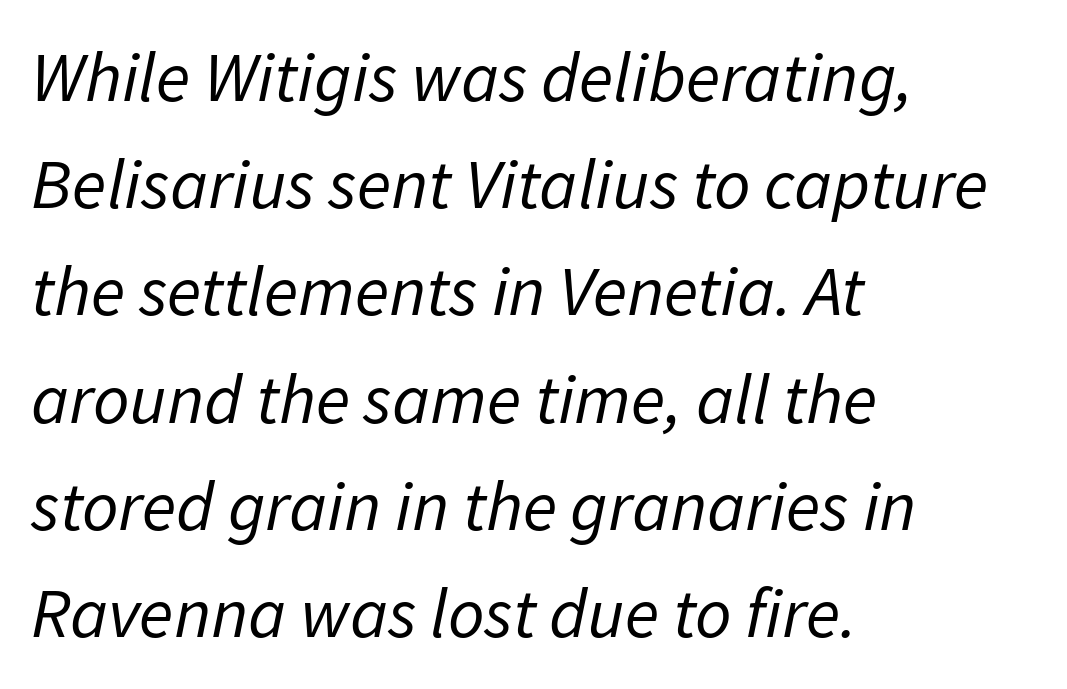
Typeset ragged right — the left edge is the straight one. Weight class: somewhere from thin through regular. Descenders are the only things crossing below the line. Each word holds together tightly as a unit, with standard inter-letter gaps. Do the characters align in a grid? No, the font is proportional. Students, observe: this is what conventionally led text looks like.
